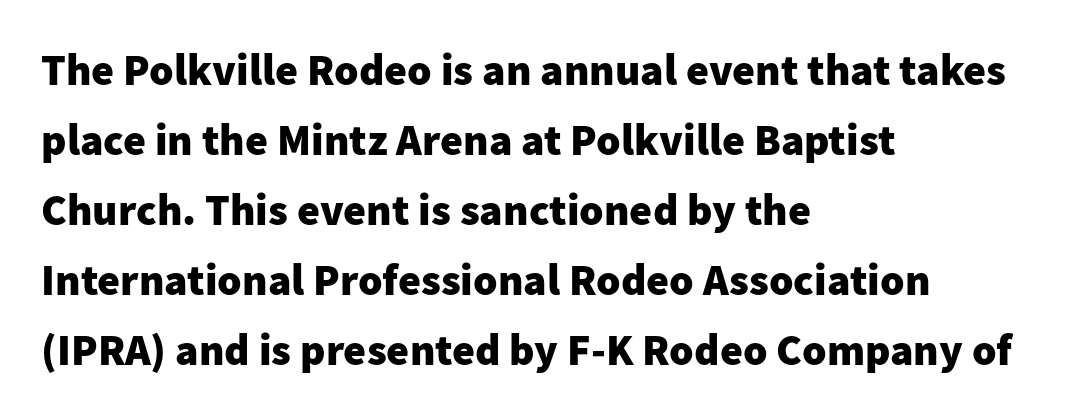
Q: Is the text bold? A: Yes.
Q: Is the text italic (slanted)? A: No, it is upright.
Q: Is the typeface a serif or a sans-serif typeface? A: Sans-serif.
Q: Is the text underlined? A: No.
Q: How is the paragraph aligned? A: Left-aligned.
Q: Is the spacing between letters normal or unusually wide? A: Normal.
Q: Is the spacing between lines tight, normal or loose? A: Normal.
Q: Width (condensed, normal, or wide)? A: Normal.
Q: Stroke contrast? A: Low.
Q: x-height? A: Medium.
Q: Monospaced? A: No.
